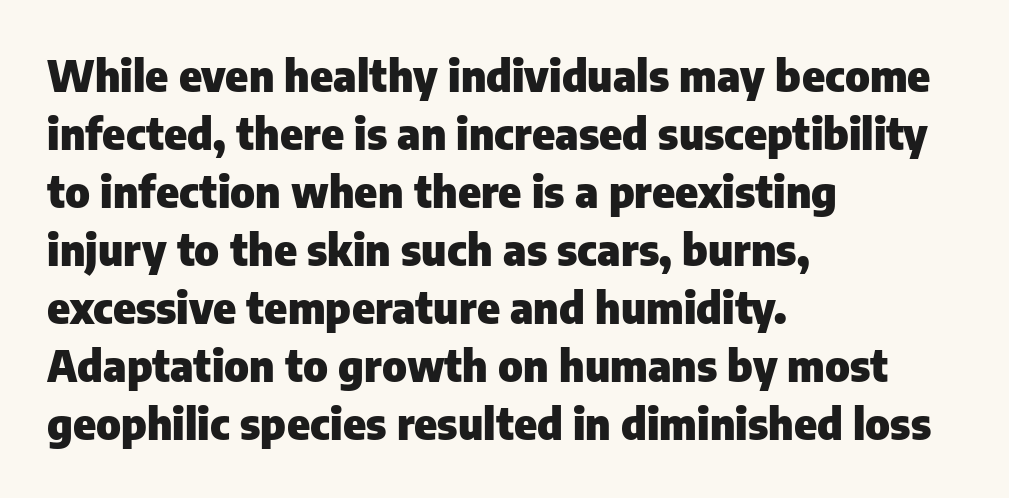
{"serif": "no", "italic": "no", "bold": "yes", "weight": "heavy", "width": "normal", "stroke_contrast": "low", "x_height": "medium", "monospaced": "no", "underline": "no", "align": "left", "line_spacing": "normal", "line_spacing_ratio": 1.35, "letter_spacing": "normal", "letter_spacing_em": 0.0, "glyph_px": 43}
